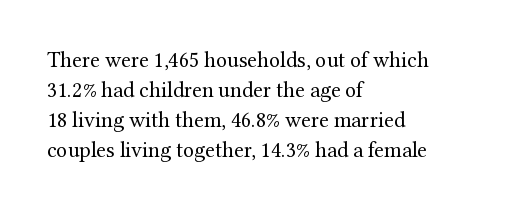
The image shows 22 px text type, upright; set left-aligned, normal line spacing (1.37x), normal letter spacing, not underlined.
